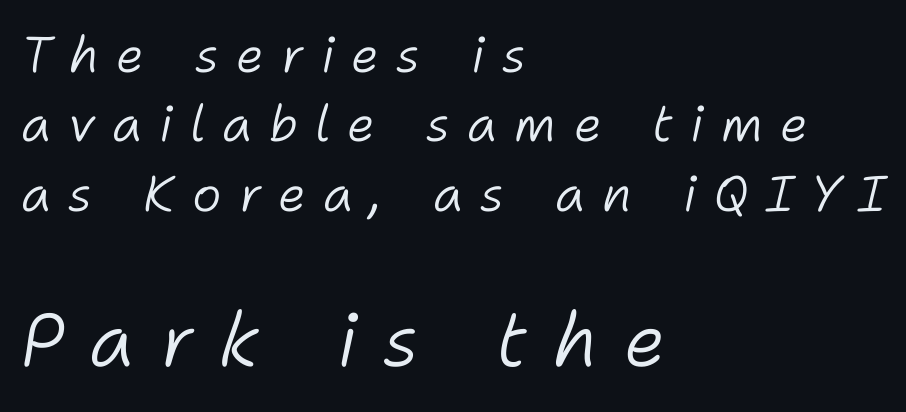
The image shows 75 px light type, italic (leaning right); set left-aligned, normal line spacing (1.39x), unusually wide letter spacing (+0.34 em), not underlined; the second (bottom) block is 1.5x larger; low stroke contrast and a medium x-height.
